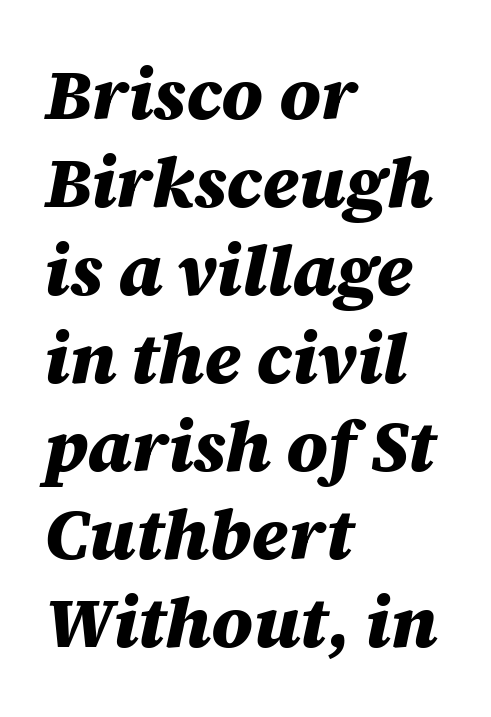
Short note: letters normally spaced. Words float on clear page, feet unadorned. Does the copy run flush right? No — it runs flush left. The passage shown is typed in a proportional face where columns would drift.
